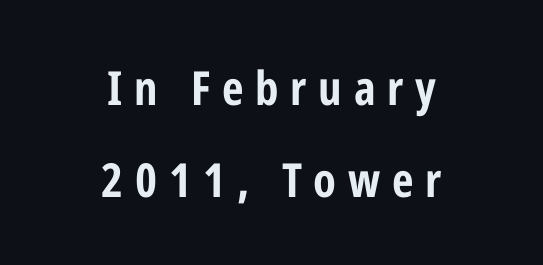
{"serif": "no", "italic": "no", "bold": "yes", "weight": "bold", "width": "condensed", "stroke_contrast": "low", "x_height": "medium", "monospaced": "no", "underline": "no", "align": "center", "line_spacing": "loose", "line_spacing_ratio": 1.95, "letter_spacing": "wide", "letter_spacing_em": 0.25, "glyph_px": 47}
